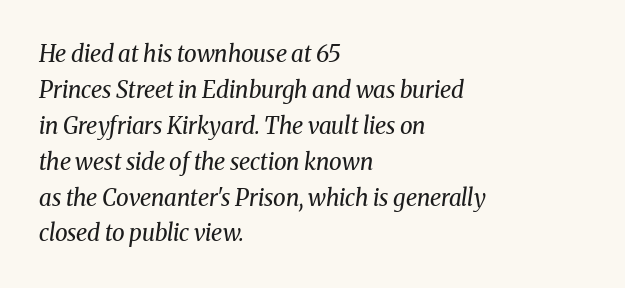
Bold? No — there's no thickening of the strokes. Tall strokes in this sample are angled rather than plumb. This rendering leaves character spacing at its baseline value. A student would call this left alignment; a typographer would say flush left, rag right.
